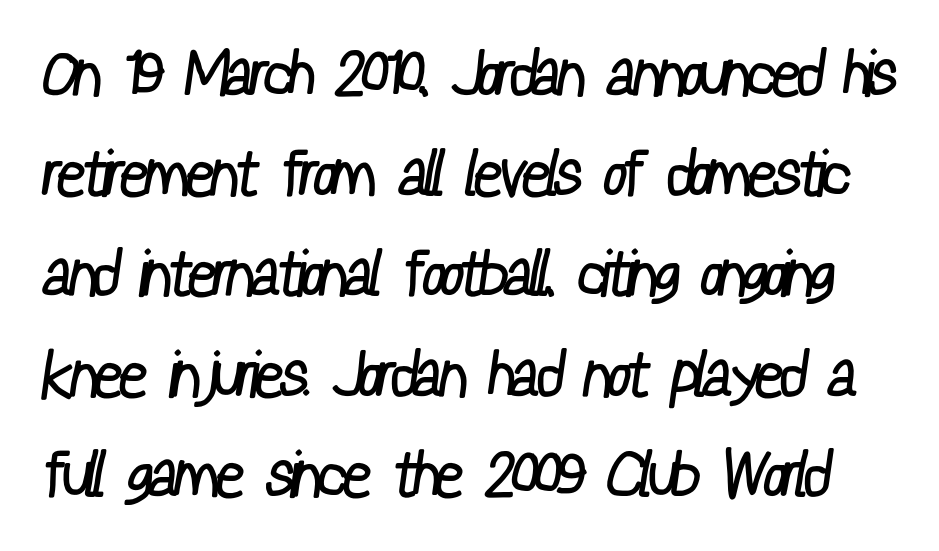
The image shows 63 px regular-weight, condensed sans-serif type; set normal line spacing (1.59x), normal letter spacing, not underlined; low stroke contrast and a medium x-height.
